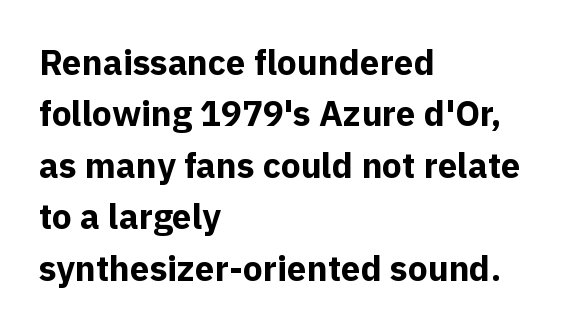
In terms of weight, the rendering is a true, heavy bold. You could call the tracking neutral — neither tight nor loose. The text block is weighted toward the left margin, trailing off unevenly rightward. One glance says typical: line gaps are just what's usual.
